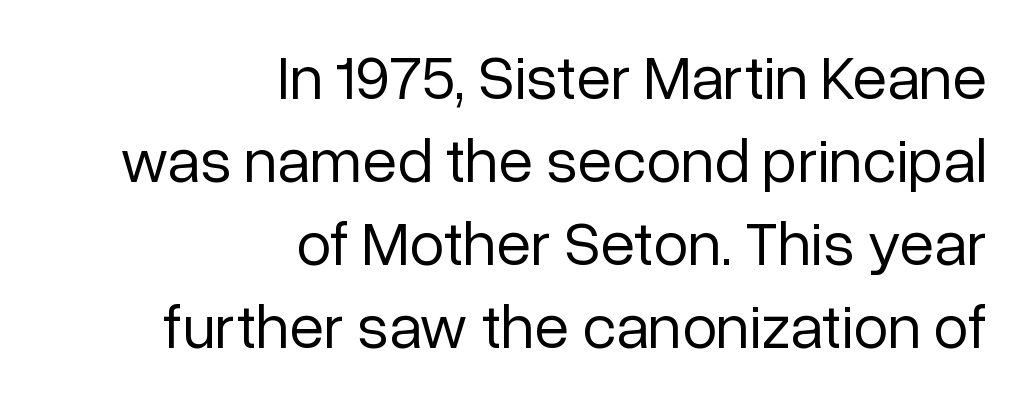
{"serif": "no", "italic": "no", "bold": "no", "weight": "regular", "width": "normal", "stroke_contrast": "low", "x_height": "medium", "monospaced": "no", "underline": "no", "align": "right", "line_spacing": "normal", "line_spacing_ratio": 1.32, "letter_spacing": "normal", "letter_spacing_em": 0.0, "glyph_px": 63}
